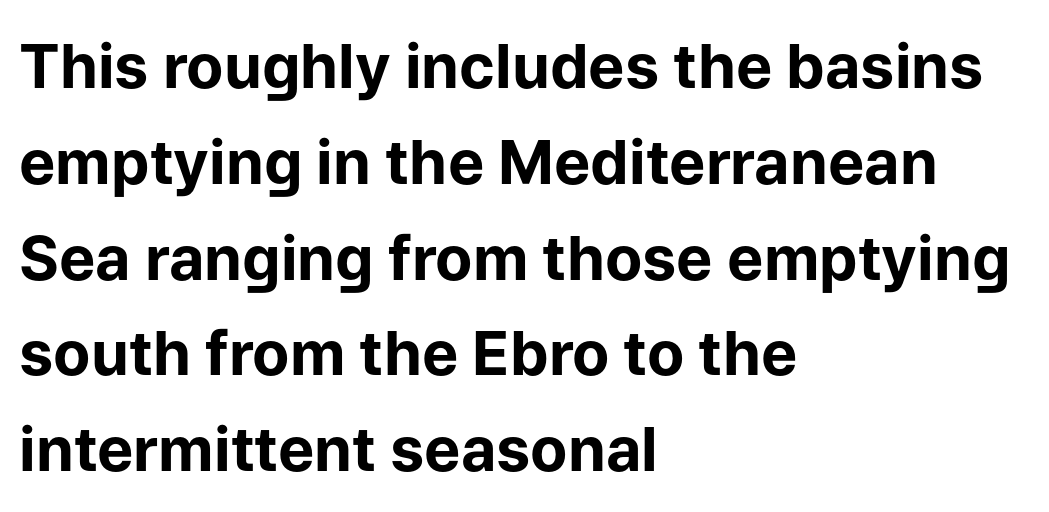
Default kerning and tracking; the words read as compact shapes. Font category for this specimen: sans-serif. Just letters on the line, the space beneath them empty. The passage is arranged the way most books set body copy — flush left. Proportional: the letters do not fall into vertical columns.
